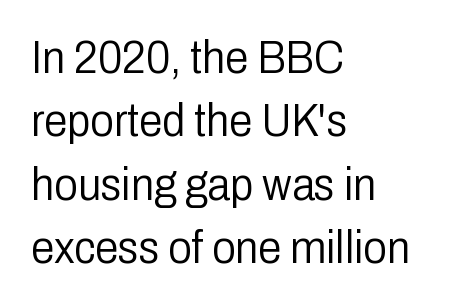
This is not heavy type; no bold has been used. Each word holds together tightly as a unit, with standard inter-letter gaps. Classification — sans serif. Characters remain perfectly vertical along every line. This sample has the flowing, uneven cadence of proportional lettering. Compared with typical paragraphs, the rows here are spaced about the same.
